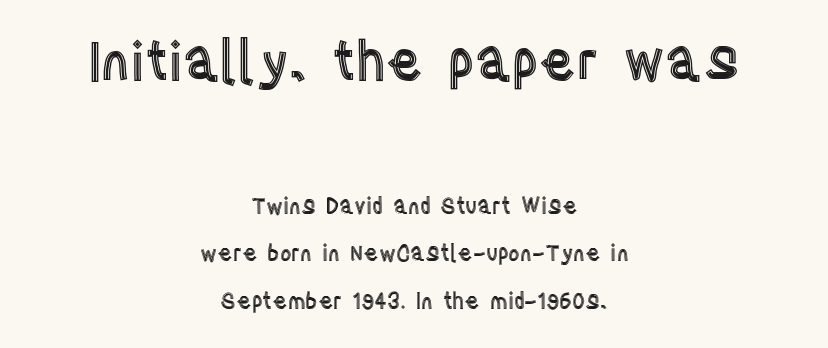
The image shows 54 px condensed type, upright; set centered, loose line spacing (2.16x), normal letter spacing, not underlined; the first (top) block is 2.45x larger; a large x-height.
